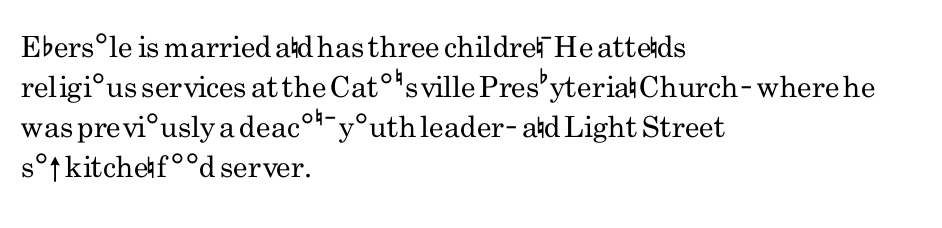
Q: Is the text bold? A: No.
Q: Is the text italic (slanted)? A: No, it is upright.
Q: Is the typeface a serif or a sans-serif typeface? A: Sans-serif.
Q: Is the text underlined? A: No.
Q: How is the paragraph aligned? A: Left-aligned.
Q: Is the spacing between letters normal or unusually wide? A: Normal.
Q: Is the spacing between lines tight, normal or loose? A: Normal.
Q: Width (condensed, normal, or wide)? A: Condensed.
Q: Stroke contrast? A: Low.
Q: x-height? A: Small.
Q: Monospaced? A: No.
